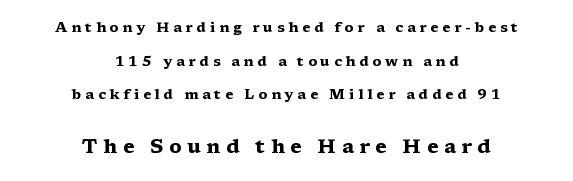
Horizontal bands of white between lines are thick stripes. Line starts and ends both wander, symmetrically. Whoever set this made the second block the dominant, larger element. The sample has been set heavy, in full bold. Ascenders rise straight up at ninety degrees.
